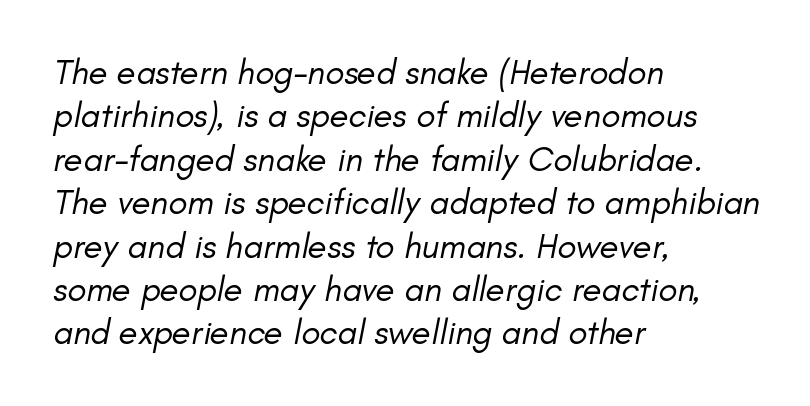
Q: Is the text bold? A: No.
Q: Is the text italic (slanted)? A: Yes, it leans right by about 11 degrees.
Q: Is the text underlined? A: No.
Q: How is the paragraph aligned? A: Left-aligned.
Q: Is the spacing between letters normal or unusually wide? A: Normal.
Q: Width (condensed, normal, or wide)? A: Normal.
Q: Stroke contrast? A: Low.
Q: x-height? A: Small.
Q: Monospaced? A: No.
